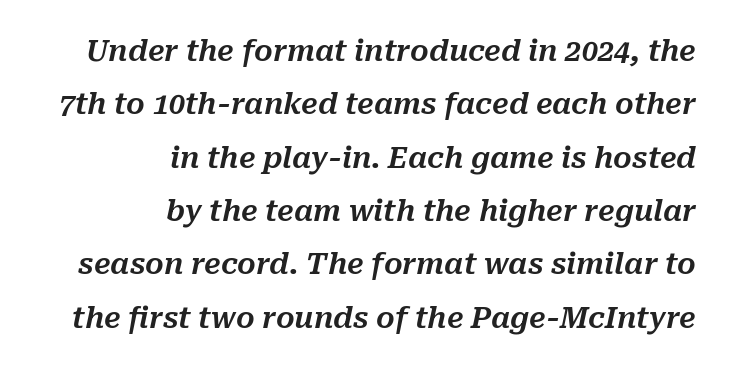
Q: Is the text italic (slanted)? A: Yes, it leans right by about 10 degrees.
Q: Is the text underlined? A: No.
Q: How is the paragraph aligned? A: Right-aligned.
Q: Is the spacing between letters normal or unusually wide? A: Normal.
Q: Width (condensed, normal, or wide)? A: Normal.
Q: Stroke contrast? A: Medium.
Q: x-height? A: Medium.
Q: Monospaced? A: No.
